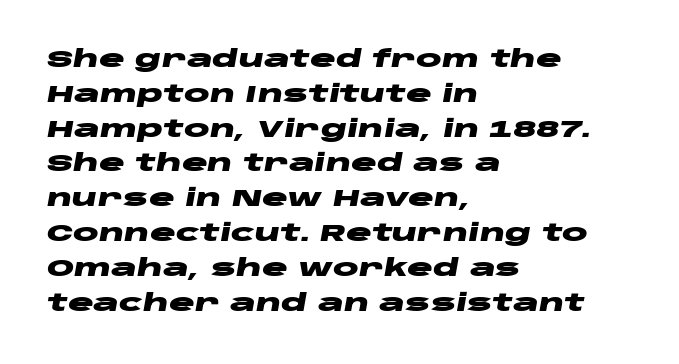
Typeset ragged right — the left edge is the straight one. These lines sit exactly where default settings would place them. These lines carry a lot of weight — the face is fully bold. Quick note: underline off.
